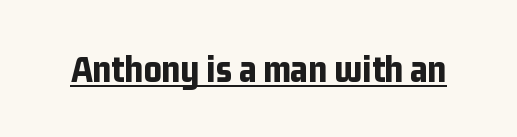
The image shows 39 px bold, condensed sans-serif type, upright; set normal letter spacing, underlined; low stroke contrast and a medium x-height.
